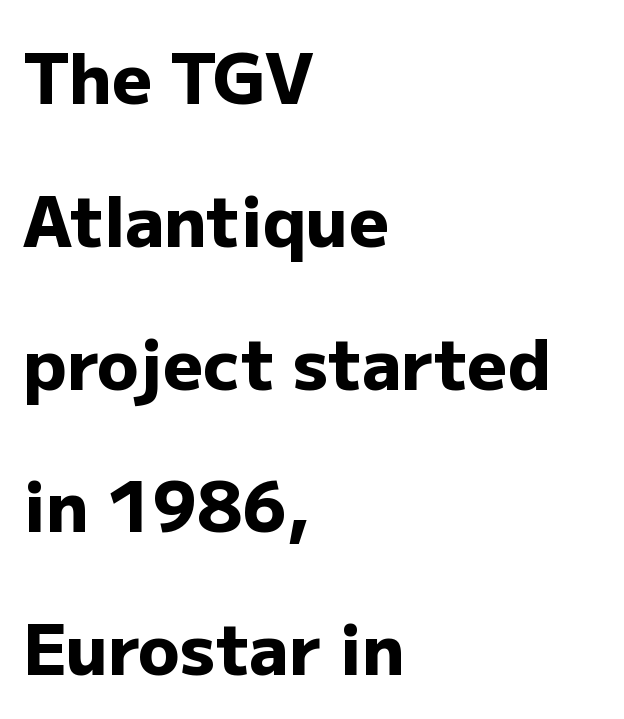
The glyphs in this specimen are sans serif. This is the regular roman posture of the typeface. This sample has the flowing, uneven cadence of proportional lettering. The sample has been set heavy, in full bold. The tracking reads as untouched default to a designer's eye.
